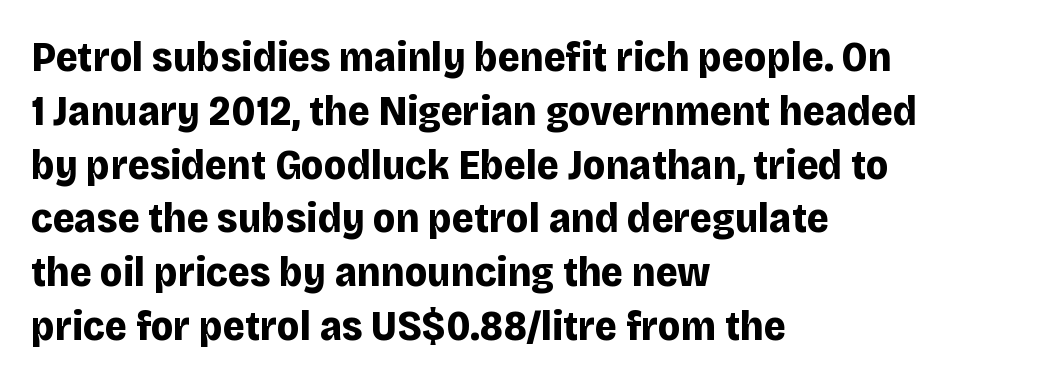
{"serif": "no", "italic": "no", "bold": "yes", "weight": "bold", "width": "normal", "stroke_contrast": "low", "x_height": "large", "monospaced": "no", "underline": "no", "align": "left", "line_spacing": "normal", "line_spacing_ratio": 1.28, "letter_spacing": "normal", "letter_spacing_em": 0.0, "glyph_px": 42}
